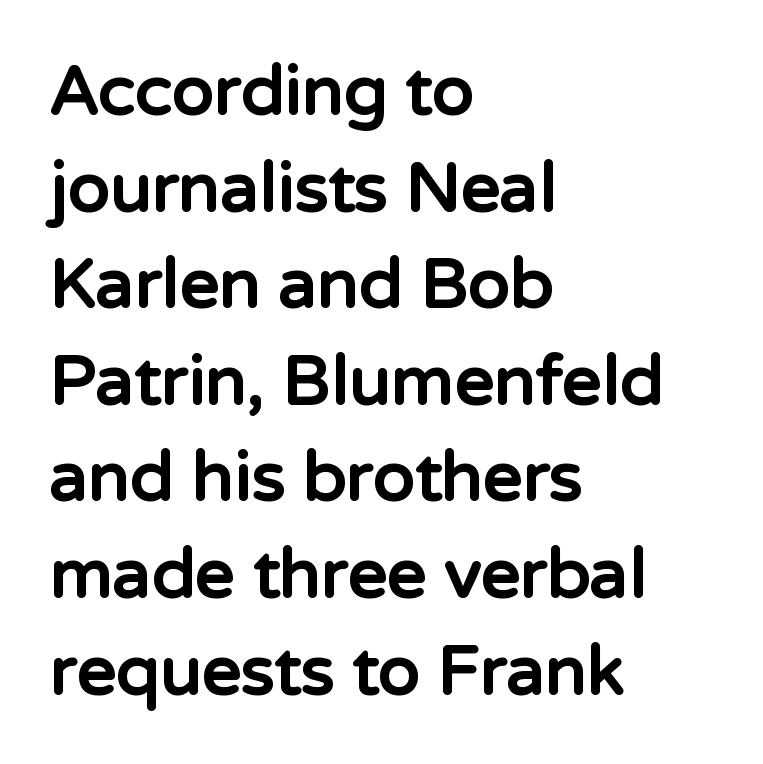
Q: Is the text bold? A: Yes.
Q: Is the text italic (slanted)? A: No, it is upright.
Q: Is the typeface a serif or a sans-serif typeface? A: Sans-serif.
Q: Is the text underlined? A: No.
Q: How is the paragraph aligned? A: Left-aligned.
Q: Is the spacing between letters normal or unusually wide? A: Normal.
Q: Is the spacing between lines tight, normal or loose? A: Normal.
Q: Width (condensed, normal, or wide)? A: Normal.
Q: Stroke contrast? A: Low.
Q: x-height? A: Medium.
Q: Monospaced? A: No.
